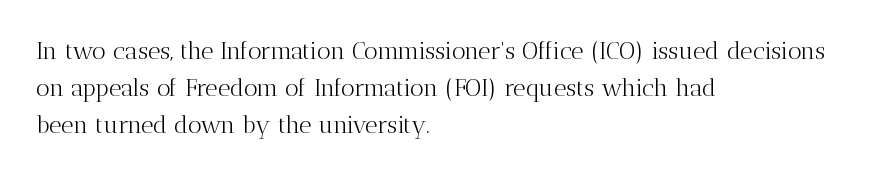
Q: Is the text bold? A: No.
Q: Is the text italic (slanted)? A: No, it is upright.
Q: Is the text underlined? A: No.
Q: How is the paragraph aligned? A: Left-aligned.
Q: Is the spacing between letters normal or unusually wide? A: Normal.
Q: Is the spacing between lines tight, normal or loose? A: Normal.
